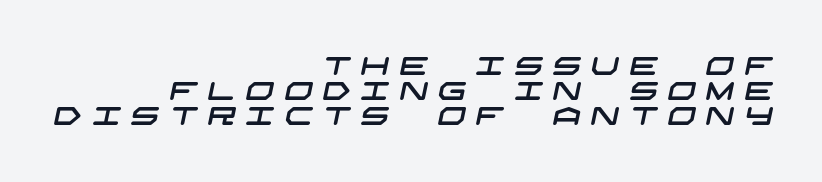
The image shows 25 px text type; set right-aligned, tight line spacing (1.0x), unusually wide letter spacing (+0.4 em), not underlined.
